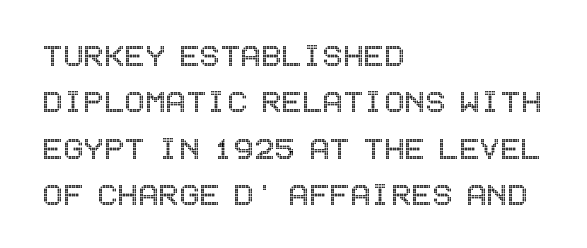
Q: Is the text italic (slanted)? A: No, it is upright.
Q: Is the text underlined? A: No.
Q: How is the paragraph aligned? A: Left-aligned.
Q: Is the spacing between letters normal or unusually wide? A: Normal.
Q: Width (condensed, normal, or wide)? A: Condensed.
Q: x-height? A: Large.
